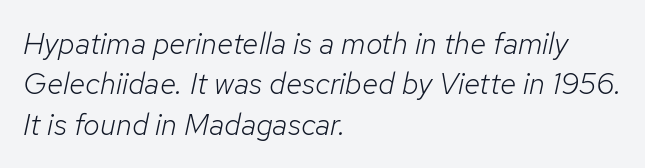
The image shows 30 px light type, italic (leaning right); set left-aligned, normal line spacing (1.35x), normal letter spacing, not underlined; low stroke contrast and a medium x-height.
